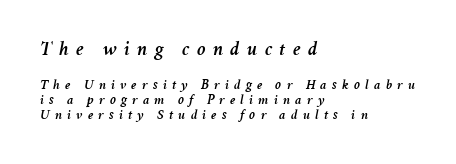
{"italic": "yes", "lean": "right", "slant_degrees": 11, "underline": "no", "align": "left", "line_spacing": "tight", "line_spacing_ratio": 1.09, "letter_spacing": "wide", "letter_spacing_em": 0.36, "larger_block": "first", "size_ratio": 1.43, "glyph_px": 20}
